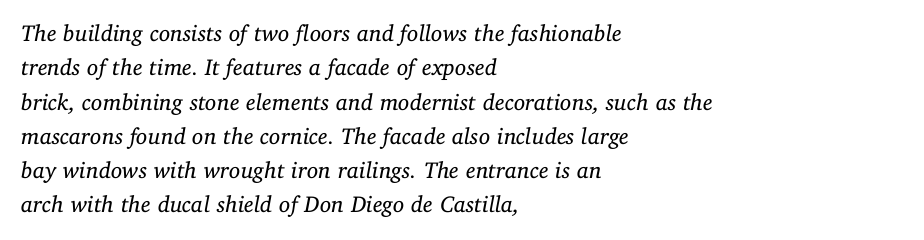
{"italic": "yes", "lean": "right", "slant_degrees": 11, "bold": "no", "underline": "no", "align": "left", "line_spacing": "normal", "line_spacing_ratio": 1.49, "letter_spacing": "normal", "letter_spacing_em": 0.0, "glyph_px": 23}
